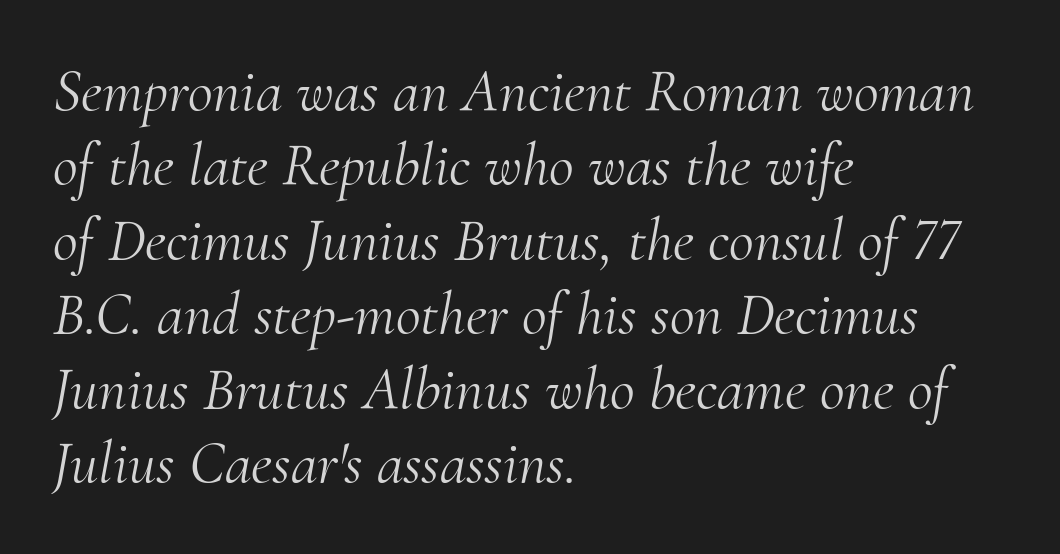
The image shows 61 px light serif type, italic (leaning right); set left-aligned, line spacing 1.22x, normal letter spacing, not underlined; medium stroke contrast and a small x-height.
